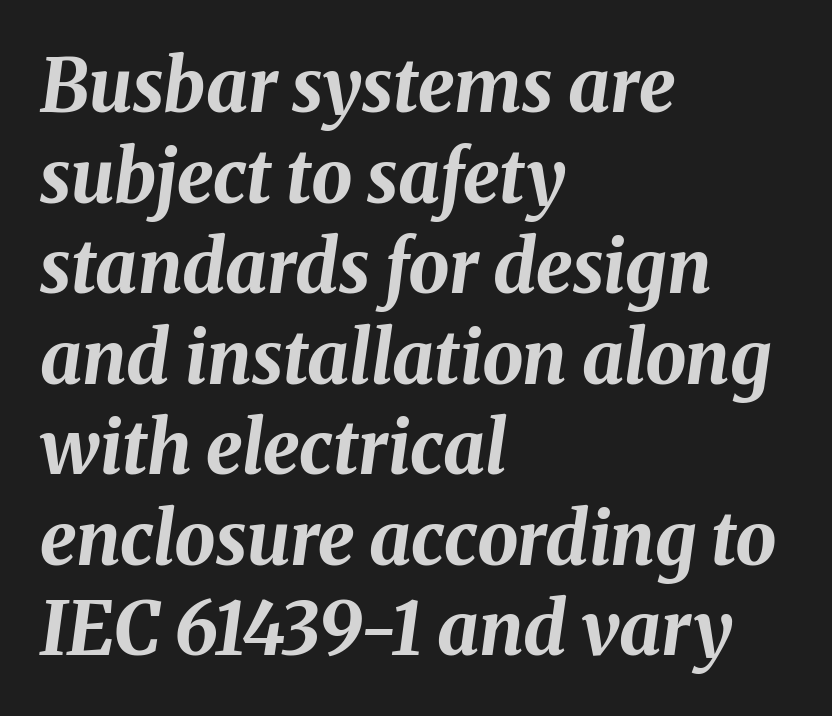
Q: Is the text bold? A: Yes.
Q: Is the text italic (slanted)? A: Yes, it leans right by about 8 degrees.
Q: Is the text underlined? A: No.
Q: How is the paragraph aligned? A: Left-aligned.
Q: Is the spacing between letters normal or unusually wide? A: Normal.
Q: Width (condensed, normal, or wide)? A: Normal.
Q: Stroke contrast? A: Medium.
Q: x-height? A: Medium.
Q: Monospaced? A: No.
